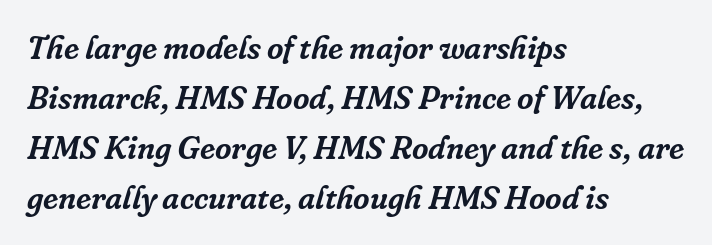
The image shows 32 px serif type, italic (leaning right); set left-aligned, normal line spacing (1.56x), normal letter spacing, not underlined; low stroke contrast and a medium x-height.
